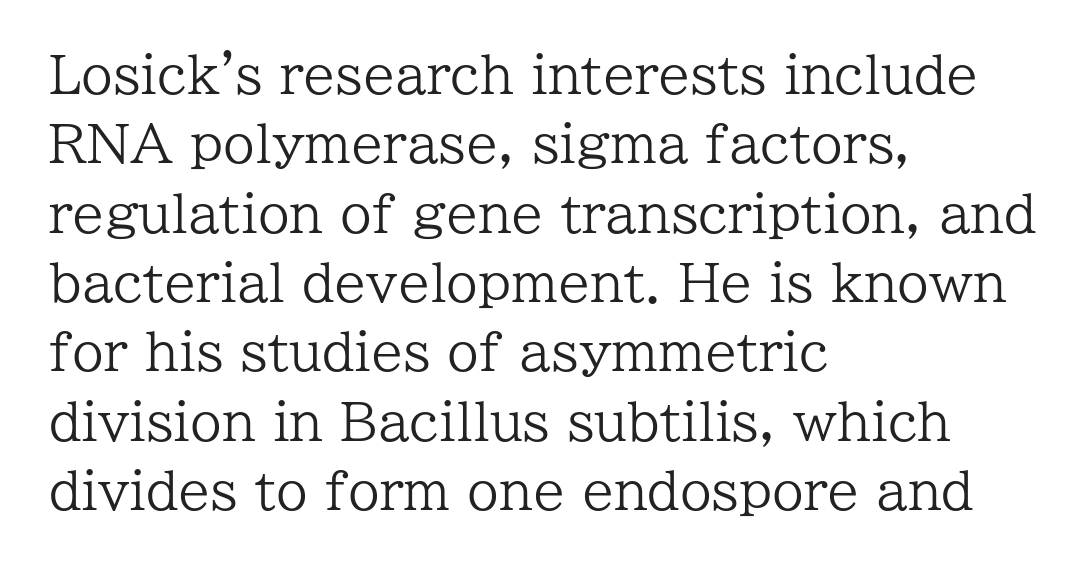
Q: Is the text bold? A: No.
Q: Is the text italic (slanted)? A: No, it is upright.
Q: Is the typeface a serif or a sans-serif typeface? A: Serif.
Q: Is the text underlined? A: No.
Q: How is the paragraph aligned? A: Left-aligned.
Q: Is the spacing between letters normal or unusually wide? A: Normal.
Q: Is the spacing between lines tight, normal or loose? A: Normal.
Q: Width (condensed, normal, or wide)? A: Normal.
Q: Stroke contrast? A: Low.
Q: x-height? A: Medium.
Q: Monospaced? A: No.
